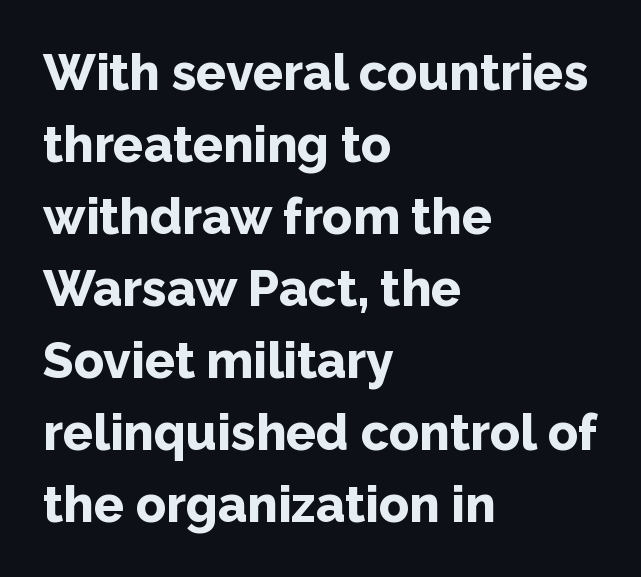
Note the varied advance widths — an 'i' is clearly narrower than an 'm'. Note: no serifs on the glyphs. These lines carry a lot of weight — the face is fully bold. Baseline-to-baseline distance is the conventional proportion of letter height. In terms of letterspacing, this is plain default setting. A typesetter would mark this as roman, not italic.
